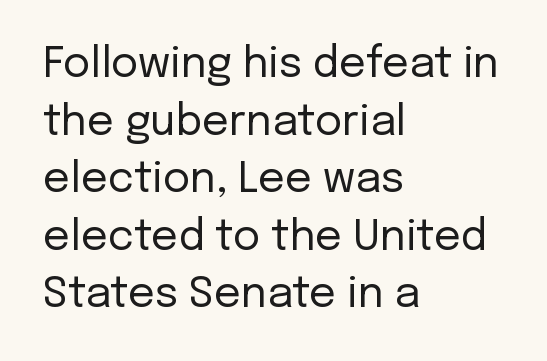
{"serif": "no", "italic": "no", "bold": "no", "weight": "regular", "width": "normal", "stroke_contrast": "low", "x_height": "medium", "monospaced": "no", "underline": "no", "align": "left", "line_spacing": "normal", "line_spacing_ratio": 1.37, "letter_spacing": "normal", "letter_spacing_em": 0.0, "glyph_px": 42}
